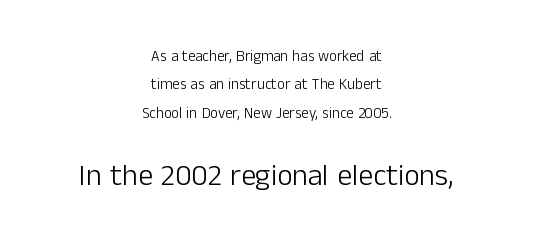
The image shows 30 px light sans-serif type, upright; set centered, line spacing 1.89x, normal letter spacing, not underlined; the second (bottom) block is 2.0x larger; low stroke contrast and a medium x-height.
